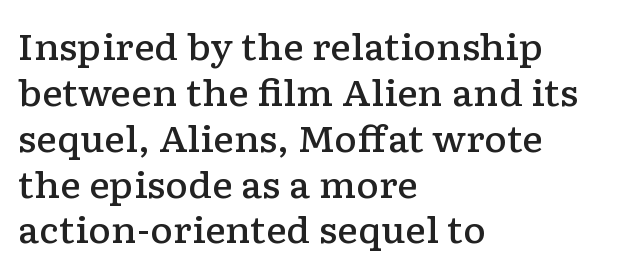
{"serif": "yes", "italic": "no", "bold": "semi", "weight": "semibold", "width": "wide", "stroke_contrast": "low", "x_height": "medium", "monospaced": "no", "underline": "no", "align": "left", "line_spacing": "normal", "line_spacing_ratio": 1.31, "letter_spacing": "normal", "letter_spacing_em": 0.0, "glyph_px": 35}
